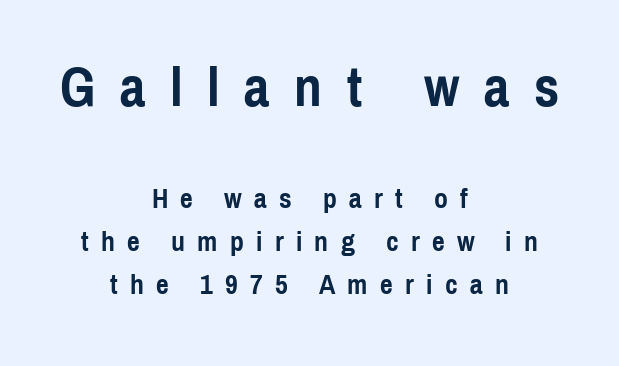
Q: Is the text bold? A: Yes.
Q: Is the text italic (slanted)? A: No, it is upright.
Q: Is the typeface a serif or a sans-serif typeface? A: Sans-serif.
Q: Is the text underlined? A: No.
Q: How is the paragraph aligned? A: Centered.
Q: Is the spacing between letters normal or unusually wide? A: Unusually wide.
Q: Is the spacing between lines tight, normal or loose? A: Normal.
Q: Which block of text is set in a larger size, the first (top) or the second (bottom)? A: The first (top) one.
Q: Width (condensed, normal, or wide)? A: Condensed.
Q: x-height? A: Medium.
Q: Monospaced? A: No.
